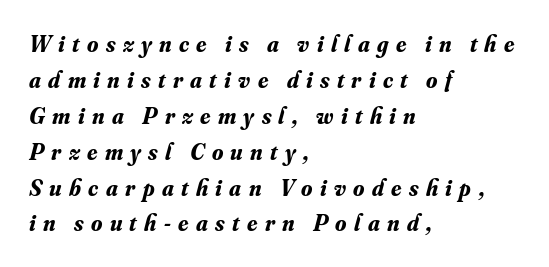
Q: Is the text bold? A: Yes.
Q: Is the text italic (slanted)? A: Yes, it leans right by about 16 degrees.
Q: Is the text underlined? A: No.
Q: How is the paragraph aligned? A: Left-aligned.
Q: Is the spacing between letters normal or unusually wide? A: Unusually wide.
Q: Is the spacing between lines tight, normal or loose? A: Normal.
